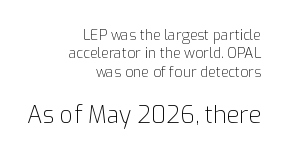
{"italic": "no", "bold": "no", "underline": "no", "align": "right", "line_spacing": "normal", "line_spacing_ratio": 1.32, "letter_spacing": "normal", "letter_spacing_em": 0.0, "larger_block": "second", "size_ratio": 1.64, "glyph_px": 23}
